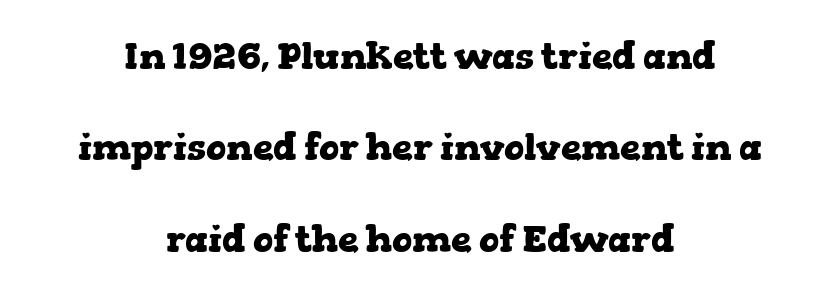
Q: Is the text bold? A: Yes.
Q: Is the text italic (slanted)? A: No, it is upright.
Q: Is the typeface a serif or a sans-serif typeface? A: Serif.
Q: Is the text underlined? A: No.
Q: How is the paragraph aligned? A: Centered.
Q: Is the spacing between letters normal or unusually wide? A: Normal.
Q: Is the spacing between lines tight, normal or loose? A: Loose.
Q: Width (condensed, normal, or wide)? A: Wide.
Q: Stroke contrast? A: Low.
Q: x-height? A: Medium.
Q: Monospaced? A: No.
